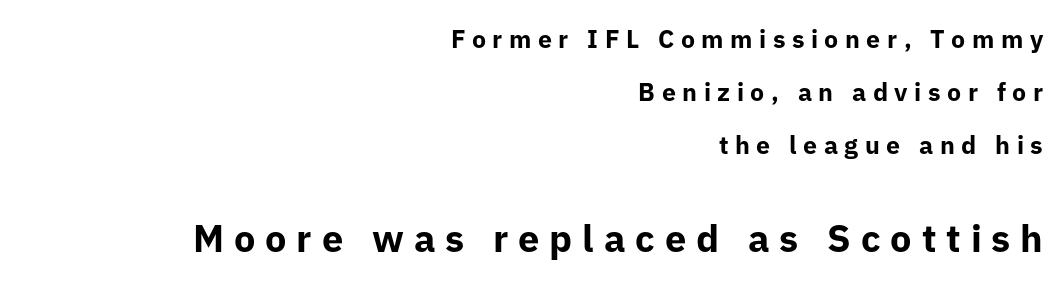
Q: Is the text bold? A: Yes.
Q: Is the text italic (slanted)? A: No, it is upright.
Q: Is the typeface a serif or a sans-serif typeface? A: Sans-serif.
Q: Is the text underlined? A: No.
Q: How is the paragraph aligned? A: Right-aligned.
Q: Is the spacing between letters normal or unusually wide? A: Unusually wide.
Q: Is the spacing between lines tight, normal or loose? A: Loose.
Q: Which block of text is set in a larger size, the first (top) or the second (bottom)? A: The second (bottom) one.
Q: Width (condensed, normal, or wide)? A: Normal.
Q: Stroke contrast? A: Low.
Q: x-height? A: Medium.
Q: Monospaced? A: No.
